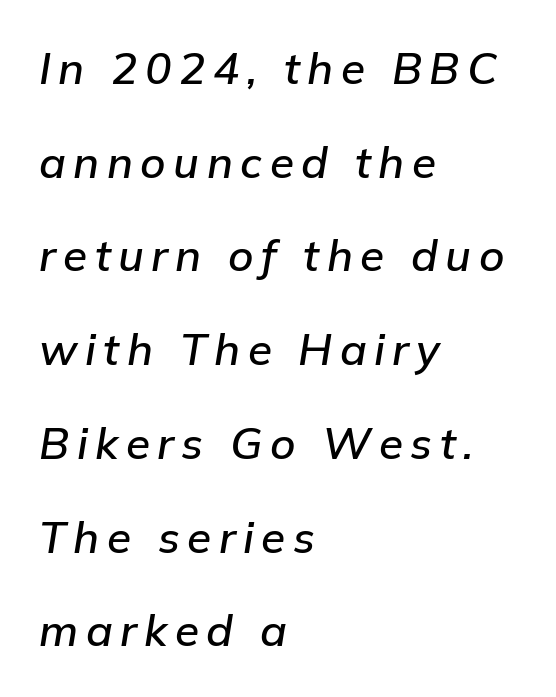
{"italic": "yes", "lean": "right", "slant_degrees": 9, "bold": "semi", "weight": "semibold", "width": "normal", "stroke_contrast": "low", "x_height": "medium", "monospaced": "no", "underline": "no", "align": "left", "line_spacing": "loose", "line_spacing_ratio": 2.13, "glyph_px": 44}
